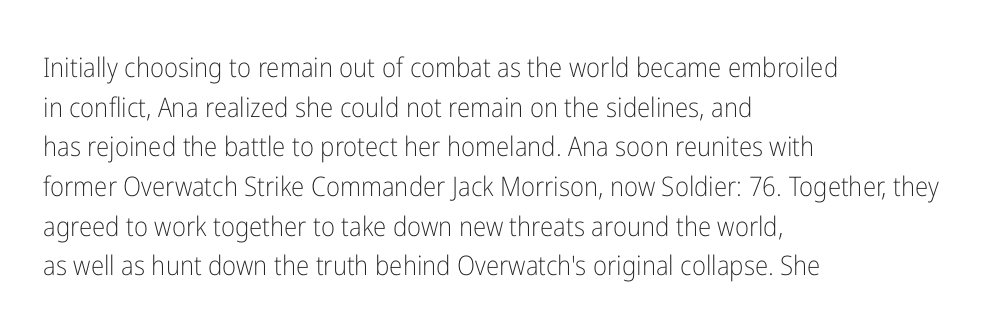
The image shows 27 px text type, upright; set left-aligned, normal line spacing (1.47x), normal letter spacing, not underlined.
